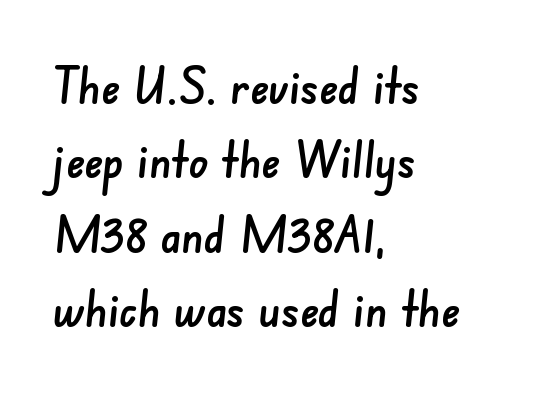
The image shows 49 px sans-serif type; set left-aligned, normal line spacing (1.52x), normal letter spacing, not underlined; low stroke contrast and a small x-height.
